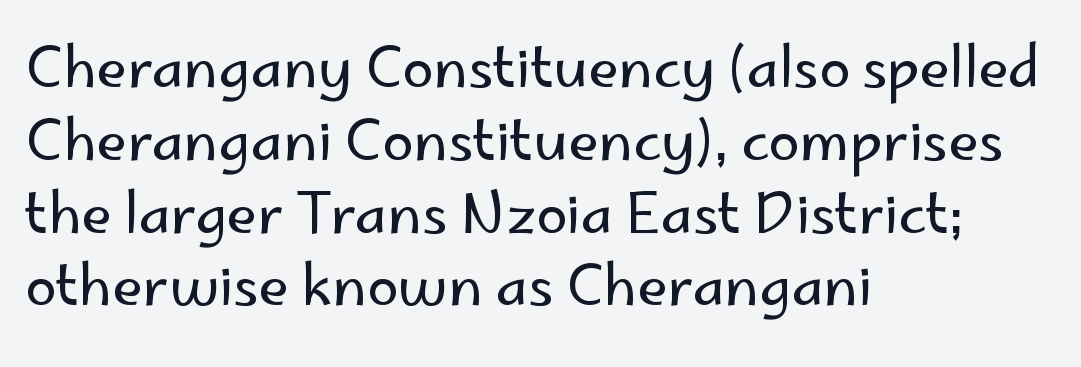
The words here are not underlined. The letters look calm and open, with moderate or lighter stems. The lines in this sample share a left origin and differ only in where they stop. Spacing between characters is what you'd get straight out of the box. The designer went with a sans here, leaving each stem footless.
